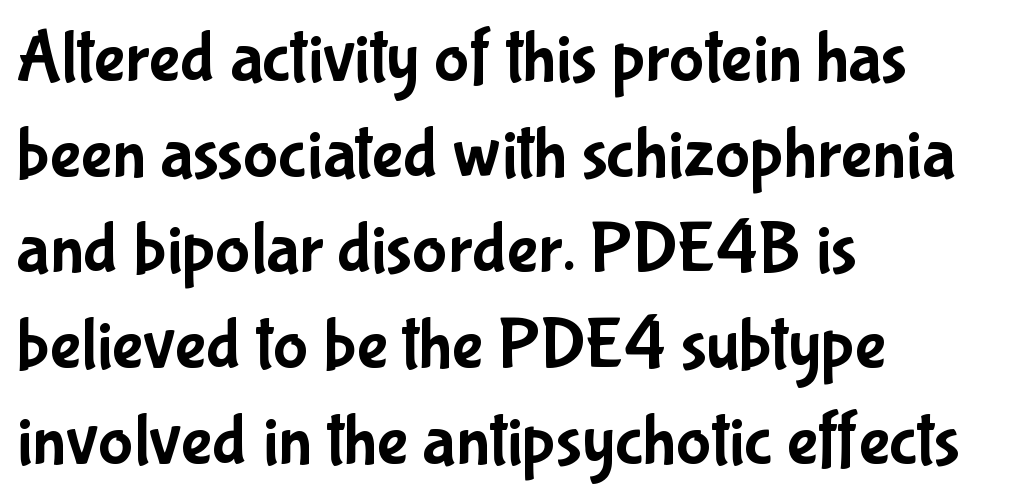
The image shows 73 px condensed sans-serif type, upright; set left-aligned, normal line spacing (1.31x), normal letter spacing, not underlined; low stroke contrast and a medium x-height.
